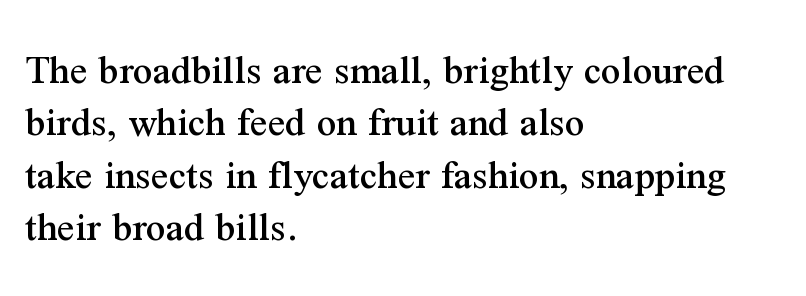
{"serif": "yes", "italic": "no", "width": "normal", "stroke_contrast": "medium", "x_height": "medium", "monospaced": "no", "underline": "no", "align": "left", "line_spacing_ratio": 1.22, "letter_spacing": "normal", "letter_spacing_em": 0.0, "glyph_px": 43}
